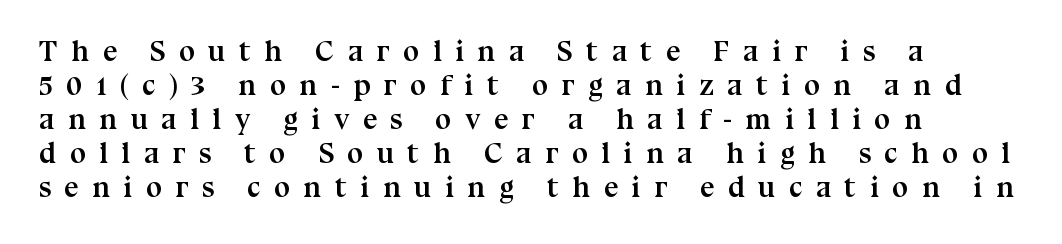
The image shows 29 px semibold serif type, upright; set left-aligned, line spacing 1.17x, unusually wide letter spacing (+0.46 em), not underlined; medium stroke contrast and a medium x-height.
